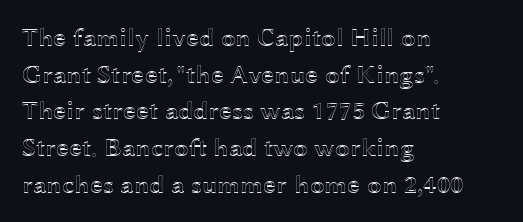
Q: Is the text italic (slanted)? A: No, it is upright.
Q: Is the text underlined? A: No.
Q: How is the paragraph aligned? A: Left-aligned.
Q: Is the spacing between letters normal or unusually wide? A: Normal.
Q: Is the spacing between lines tight, normal or loose? A: Normal.
